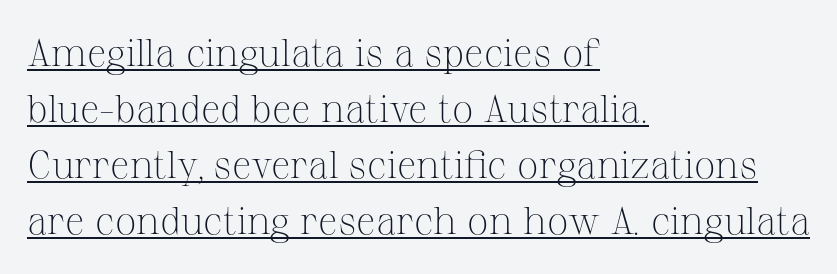
{"serif": "yes", "italic": "no", "bold": "no", "weight": "light", "width": "normal", "stroke_contrast": "medium", "x_height": "medium", "monospaced": "no", "underline": "yes", "align": "left", "line_spacing": "normal", "line_spacing_ratio": 1.47, "letter_spacing": "normal", "letter_spacing_em": 0.0, "glyph_px": 38}
